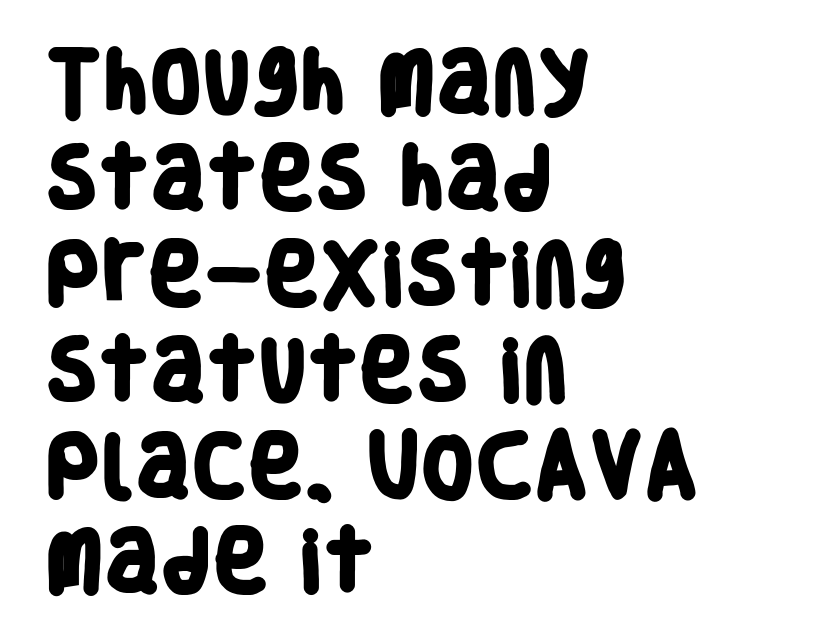
{"serif": "no", "bold": "yes", "weight": "heavy", "width": "condensed", "stroke_contrast": "low", "x_height": "large", "monospaced": "no", "underline": "no", "align": "left", "line_spacing": "normal", "line_spacing_ratio": 1.41, "letter_spacing": "normal", "letter_spacing_em": 0.0, "glyph_px": 68}
